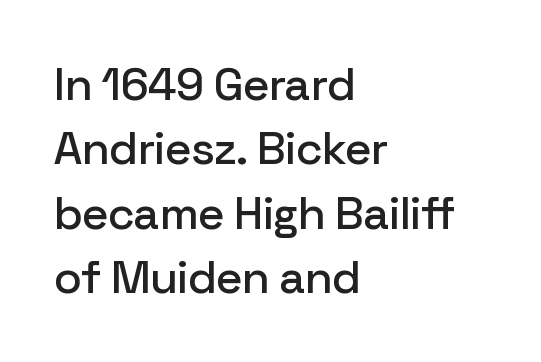
Q: Is the text italic (slanted)? A: No, it is upright.
Q: Is the typeface a serif or a sans-serif typeface? A: Sans-serif.
Q: Is the text underlined? A: No.
Q: How is the paragraph aligned? A: Left-aligned.
Q: Is the spacing between letters normal or unusually wide? A: Normal.
Q: Is the spacing between lines tight, normal or loose? A: Normal.
Q: Width (condensed, normal, or wide)? A: Normal.
Q: Stroke contrast? A: Low.
Q: x-height? A: Medium.
Q: Monospaced? A: No.
